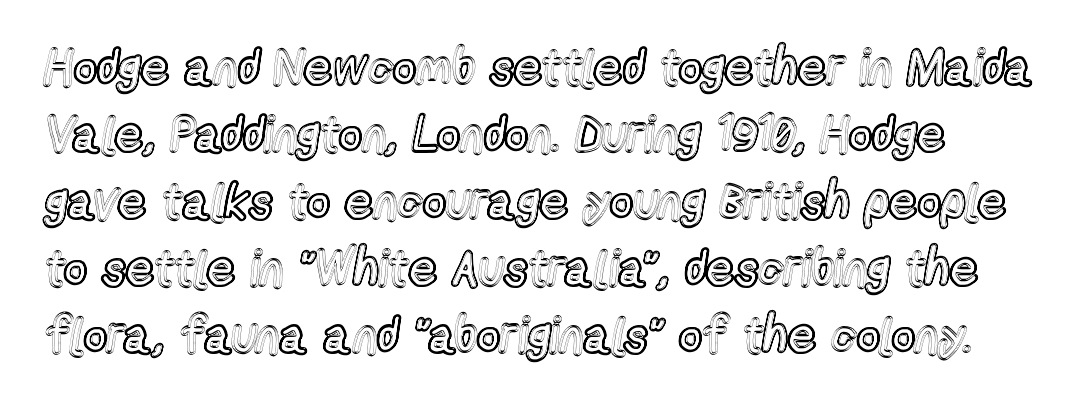
{"width": "condensed", "x_height": "medium", "monospaced": "no", "underline": "no", "line_spacing": "normal", "line_spacing_ratio": 1.34, "letter_spacing": "normal", "letter_spacing_em": 0.0, "glyph_px": 50}
